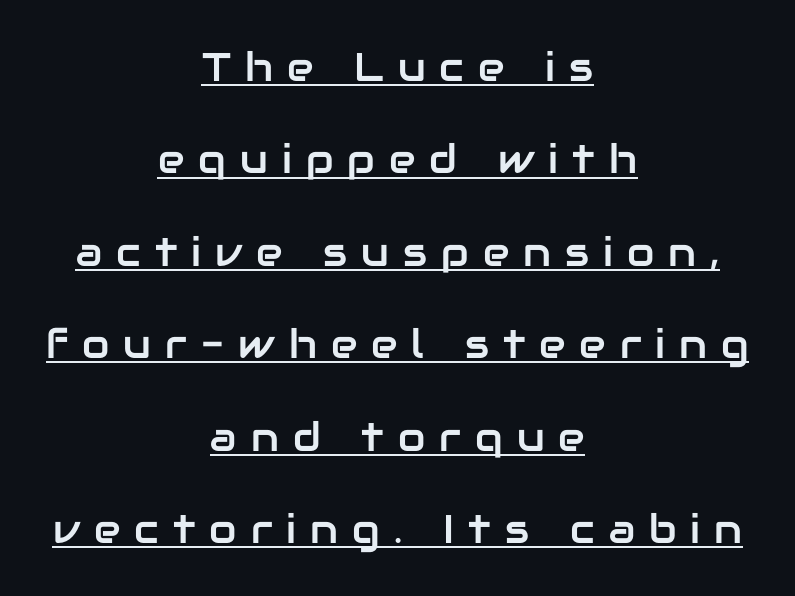
Q: Is the text italic (slanted)? A: No, it is upright.
Q: Is the typeface a serif or a sans-serif typeface? A: Sans-serif.
Q: Is the text underlined? A: Yes.
Q: How is the paragraph aligned? A: Centered.
Q: Is the spacing between letters normal or unusually wide? A: Unusually wide.
Q: Is the spacing between lines tight, normal or loose? A: Loose.
Q: Width (condensed, normal, or wide)? A: Normal.
Q: Stroke contrast? A: Low.
Q: x-height? A: Medium.
Q: Monospaced? A: No.
